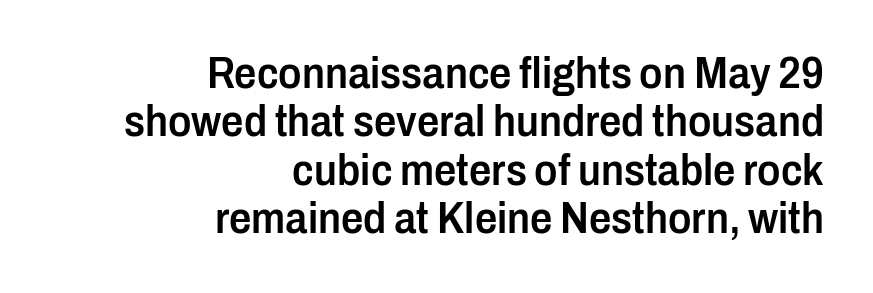
Vertically, the passage feels compressed, each row crowding the next. Observe the absence of serifs on each vertical stroke in this sample. Alignment: flush right. Summary of weight: moderately heavy, a semibold. A typesetter would call this proportional, since set widths differ per character.
